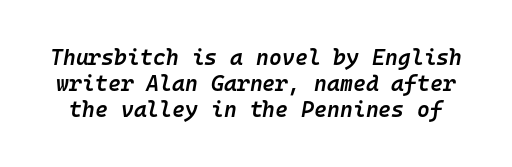
{"italic": "yes", "lean": "right", "slant_degrees": 10, "bold": "semi", "underline": "no", "line_spacing_ratio": 1.18, "letter_spacing": "normal", "letter_spacing_em": 0.0, "glyph_px": 22}
